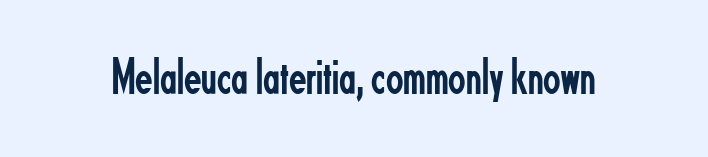
{"serif": "no", "italic": "no", "bold": "no", "weight": "regular", "width": "condensed", "stroke_contrast": "low", "x_height": "small", "monospaced": "no", "underline": "no", "letter_spacing": "normal", "letter_spacing_em": 0.0, "glyph_px": 51}
